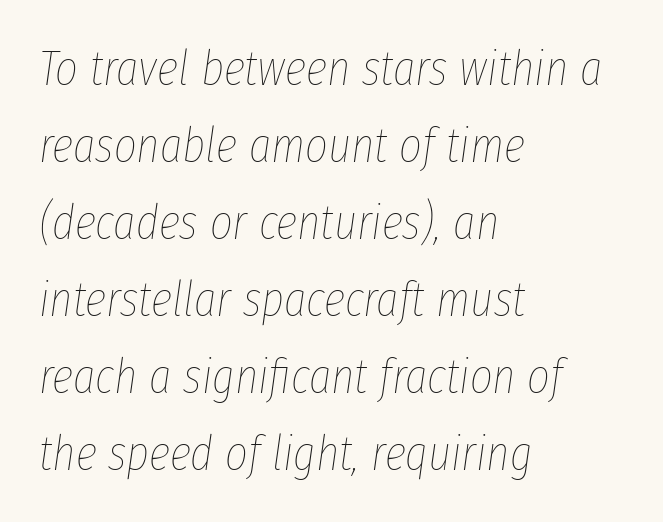
The image shows 49 px thin, condensed type, italic (leaning right); set left-aligned, normal line spacing (1.57x), normal letter spacing, not underlined; low stroke contrast and a medium x-height.
